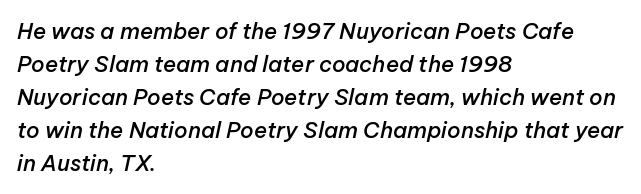
Standard letterfit; no display-style spreading of the glyphs. Vertical spacing — default. Characters are canted at an angle relative to the baseline's perpendicular. Descender tails drop into unmarked territory. The compositor pushed each line to the left boundary.
